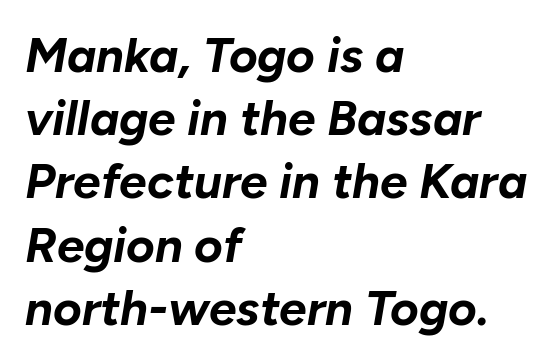
The image shows 49 px bold type, italic (leaning right); set left-aligned, normal line spacing (1.29x), normal letter spacing, not underlined; low stroke contrast and a medium x-height.
